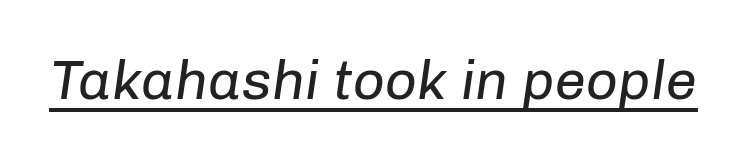
The image shows 56 px regular-weight type, italic (leaning right); set normal letter spacing, underlined; low stroke contrast and a medium x-height.
